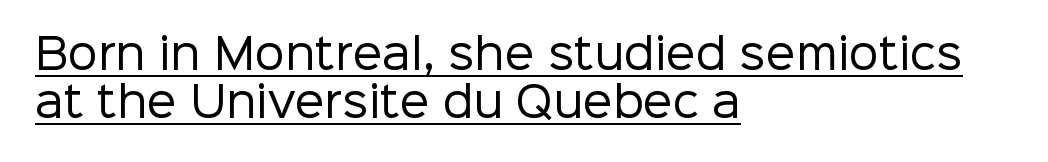
Q: Is the text bold? A: No.
Q: Is the text italic (slanted)? A: No, it is upright.
Q: Is the typeface a serif or a sans-serif typeface? A: Sans-serif.
Q: Is the text underlined? A: Yes.
Q: How is the paragraph aligned? A: Left-aligned.
Q: Is the spacing between letters normal or unusually wide? A: Normal.
Q: Is the spacing between lines tight, normal or loose? A: Tight.
Q: Width (condensed, normal, or wide)? A: Normal.
Q: Stroke contrast? A: Low.
Q: x-height? A: Medium.
Q: Monospaced? A: No.
